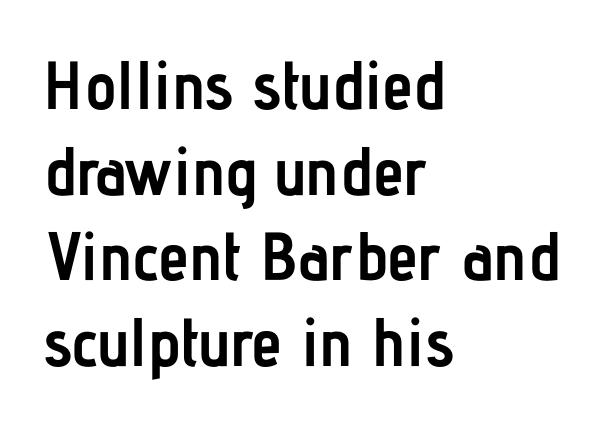
The image shows 68 px semibold, condensed sans-serif type, upright; set left-aligned, normal line spacing (1.26x), normal letter spacing, not underlined; low stroke contrast and a medium x-height.
